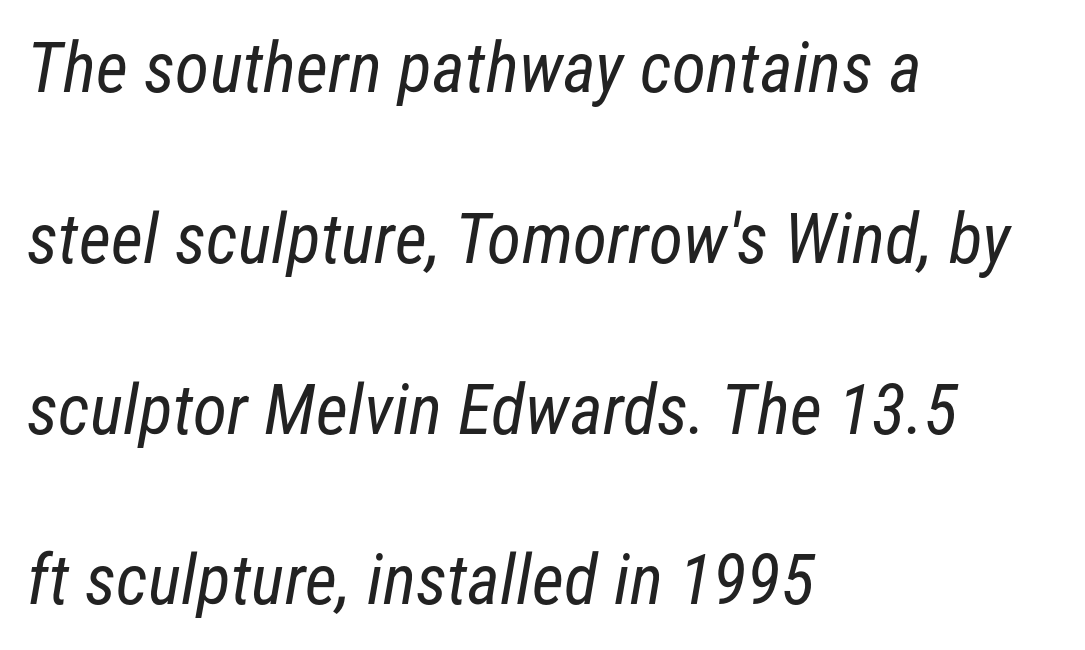
The image shows 70 px regular-weight, condensed sans-serif type; set left-aligned, loose line spacing (2.44x), normal letter spacing, not underlined; low stroke contrast and a medium x-height.
